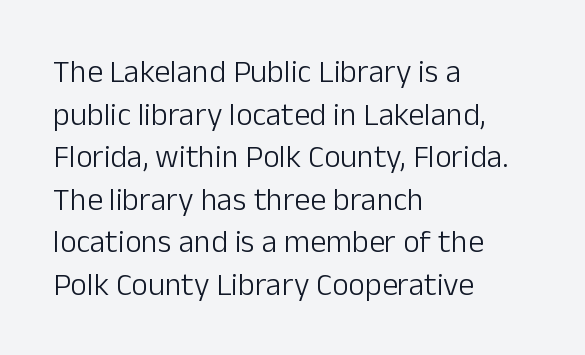
The image shows 32 px light sans-serif type, upright; set left-aligned, normal line spacing (1.33x), normal letter spacing, not underlined; low stroke contrast and a medium x-height.
